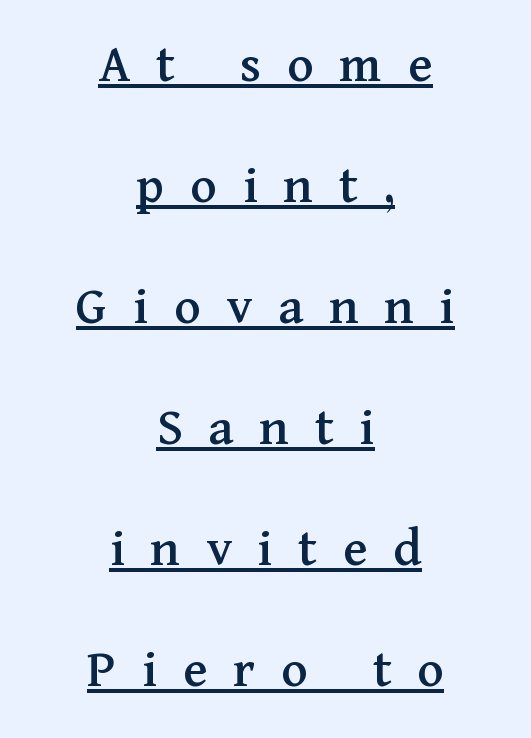
The type is letterspaced generously, with wide tracking. The lettering stays uniformly vertical, giving the passage a roman look. Decoration check: the copy is underlined. Font category for this specimen: serif.
